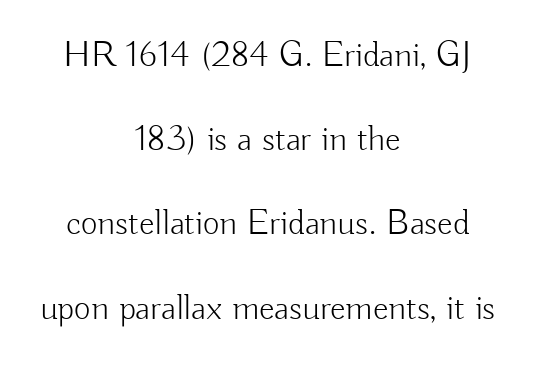
The image shows 36 px light sans-serif type, upright; set centered, loose line spacing (2.34x), normal letter spacing, not underlined; low stroke contrast and a small x-height.
